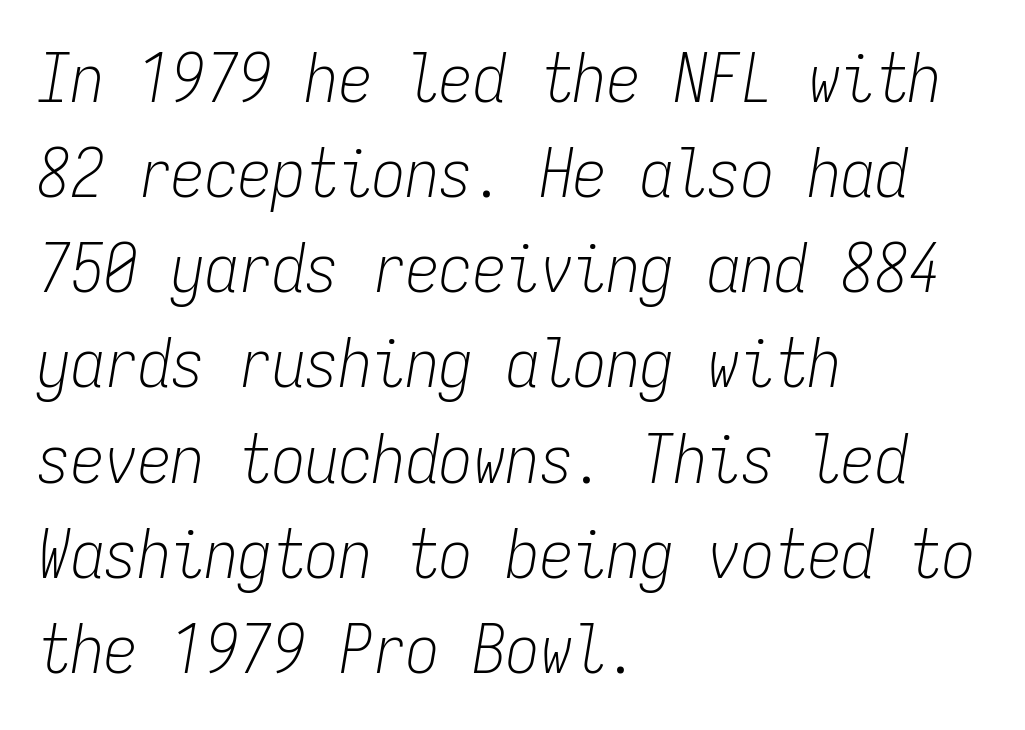
{"italic": "yes", "lean": "right", "slant_degrees": 9, "bold": "no", "weight": "light", "width": "condensed", "stroke_contrast": "low", "x_height": "medium", "monospaced": "yes", "underline": "no", "align": "left", "line_spacing": "normal", "line_spacing_ratio": 1.42, "letter_spacing": "normal", "letter_spacing_em": 0.0, "glyph_px": 67}
